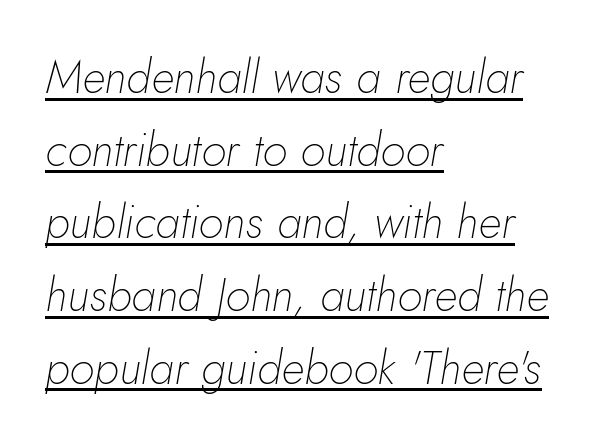
{"italic": "yes", "lean": "right", "slant_degrees": 10, "bold": "no", "weight": "thin", "width": "normal", "stroke_contrast": "low", "x_height": "small", "monospaced": "no", "underline": "yes", "align": "left", "line_spacing": "normal", "line_spacing_ratio": 1.58, "letter_spacing": "normal", "letter_spacing_em": 0.0, "glyph_px": 46}
